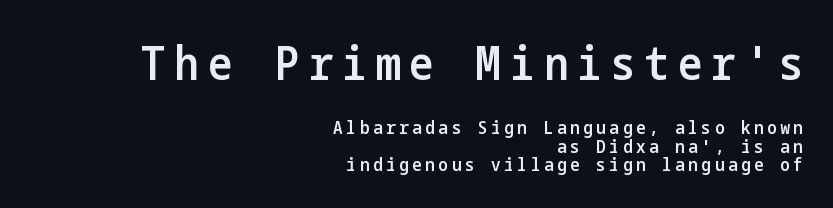
Has an underline been added? It has not. If you squint, the top block still reads clearly — it's the larger of the two. Interline gaps are noticeably narrow in this sample. The axis of the letterforms is exactly vertical. A flush-right, rag-left setting is used for this passage.
